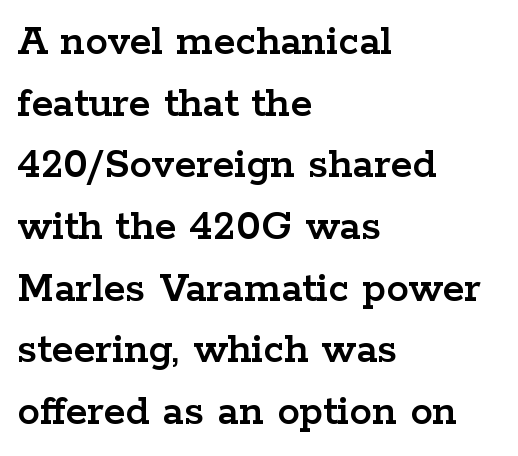
In terms of leading, this rendering sits right in the middle. The zone under the glyphs is completely vacant. Proportional: the letters do not fall into vertical columns. The lettering holds an erect, upright posture throughout. Letterform terminals end in serifs throughout the passage. Teacher's note: observe the even left margin — that is flush-left alignment.
